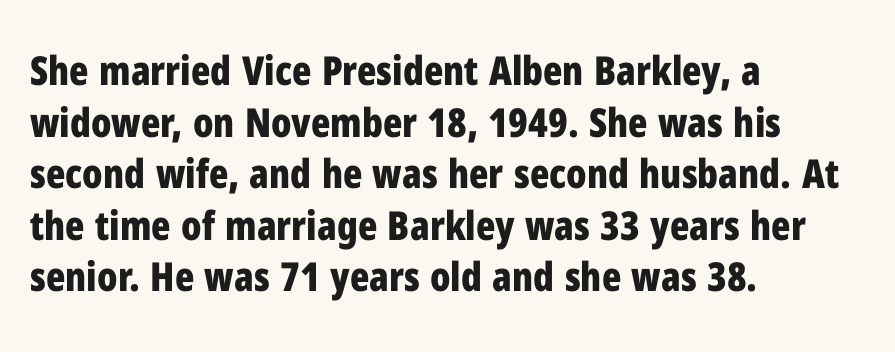
The image shows 40 px bold, condensed sans-serif type, upright; set left-aligned, normal line spacing (1.29x), normal letter spacing, not underlined; low stroke contrast and a medium x-height.
